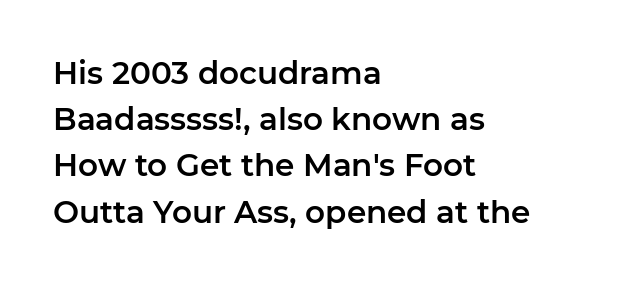
The image shows 31 px sans-serif type, upright; set left-aligned, normal line spacing (1.49x), normal letter spacing, not underlined; low stroke contrast and a medium x-height.
